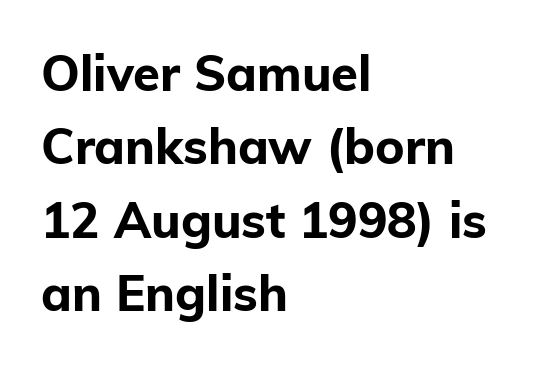
The image shows 49 px bold sans-serif type, upright; set left-aligned, normal line spacing (1.5x), normal letter spacing, not underlined; low stroke contrast and a medium x-height.
